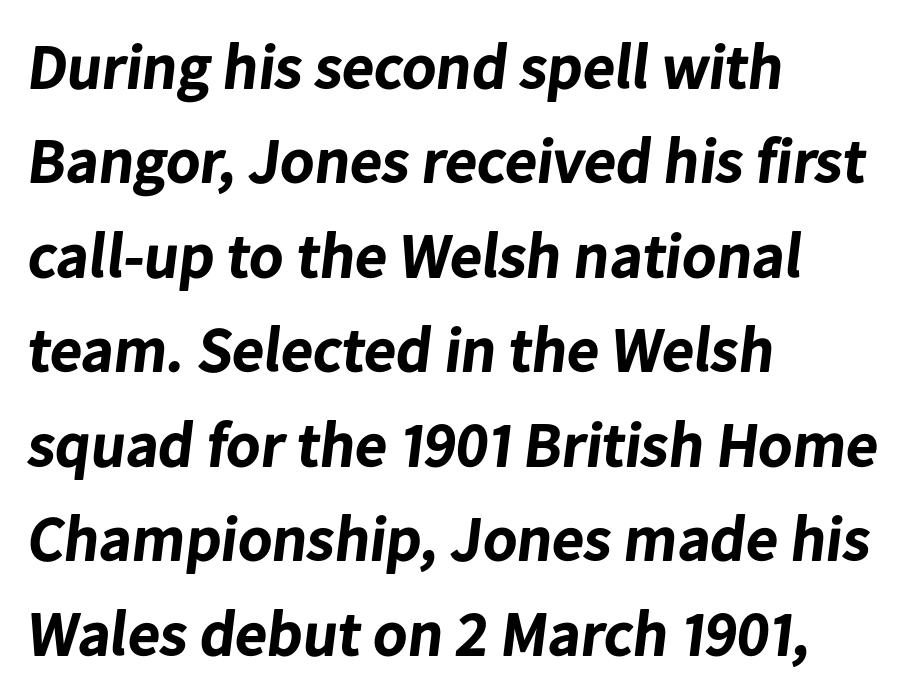
Chunky letters — that's bold for sure. Think of a printed novel: that variable character pitch is what you see here. There is no visible air inserted between adjacent glyphs. A student would call this left alignment; a typographer would say flush left, rag right. Check where the strokes stop: nothing finishes them off — pure sans. Baseline-to-baseline distance is the conventional proportion of letter height.
